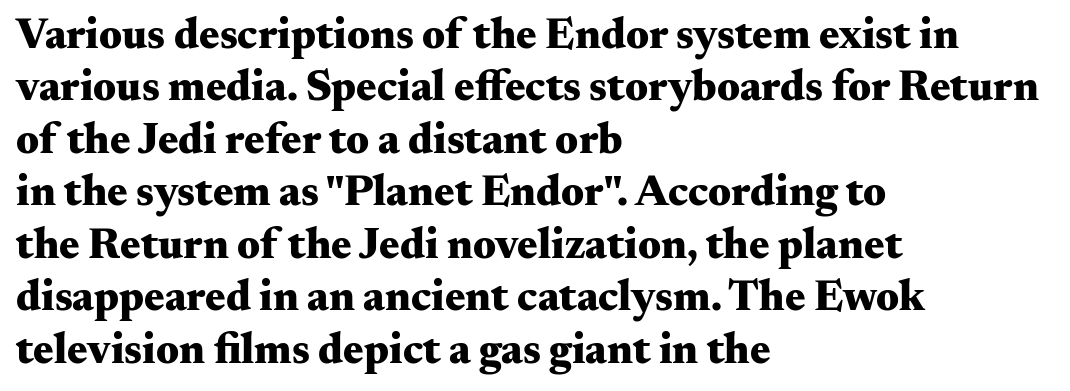
The image shows 43 px heavy, wide serif type, upright; set left-aligned, line spacing 1.22x, normal letter spacing, not underlined; medium stroke contrast and a small x-height.
